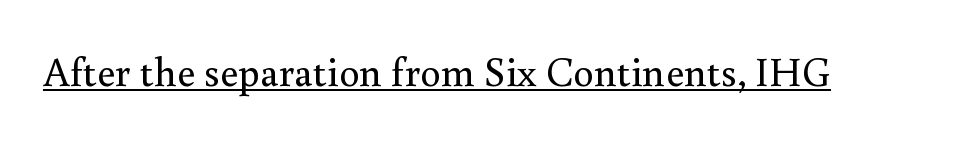
{"serif": "yes", "italic": "no", "bold": "no", "weight": "regular", "width": "normal", "stroke_contrast": "medium", "x_height": "small", "monospaced": "no", "underline": "yes", "letter_spacing": "normal", "letter_spacing_em": 0.0, "glyph_px": 41}
